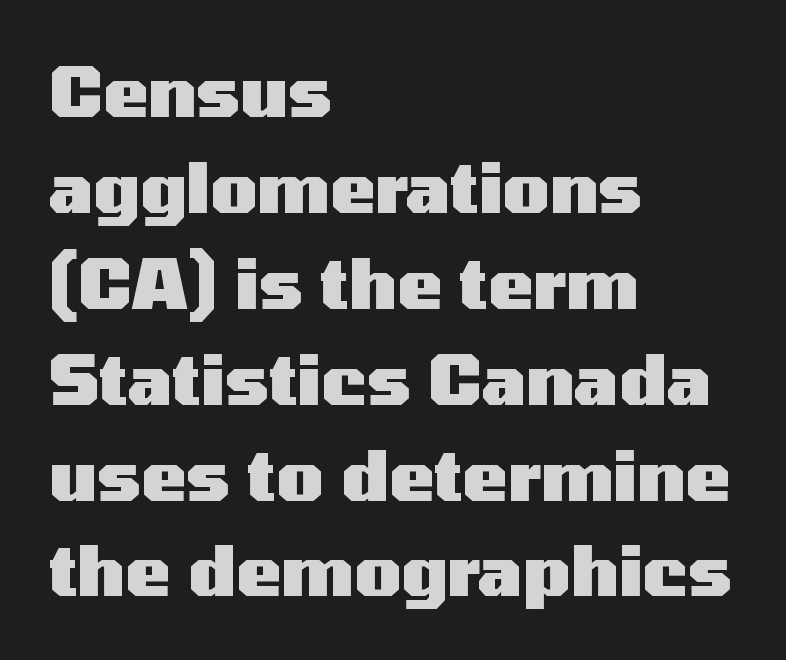
The baseline area is clear. Type style note: lacks serifs. You could not count columns in this text — the font is proportionally spaced. Notice how the stems are strictly vertical — no italics here. The rag falls on the right side of this text block. The rendering uses a bold face; every stroke is thick and dark.
